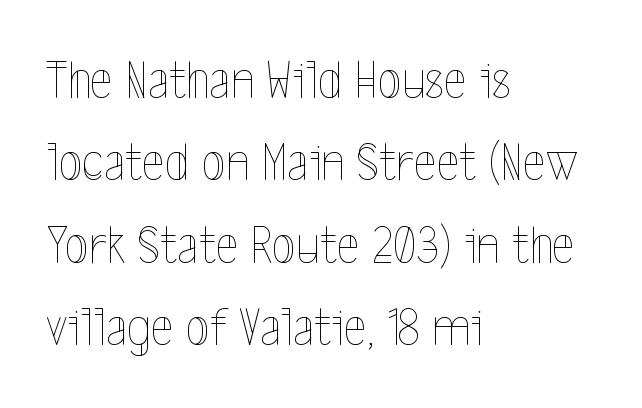
Q: Is the text bold? A: No.
Q: Is the text italic (slanted)? A: No, it is upright.
Q: Is the text underlined? A: No.
Q: How is the paragraph aligned? A: Left-aligned.
Q: Is the spacing between letters normal or unusually wide? A: Normal.
Q: Is the spacing between lines tight, normal or loose? A: Normal.
Q: Width (condensed, normal, or wide)? A: Condensed.
Q: x-height? A: Medium.
Q: Monospaced? A: No.
